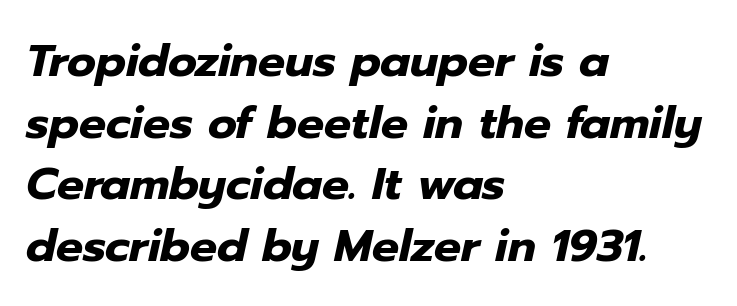
Q: Is the text bold? A: Yes.
Q: Is the text italic (slanted)? A: Yes, it leans right by about 12 degrees.
Q: Is the text underlined? A: No.
Q: How is the paragraph aligned? A: Left-aligned.
Q: Is the spacing between letters normal or unusually wide? A: Normal.
Q: Is the spacing between lines tight, normal or loose? A: Normal.
Q: Width (condensed, normal, or wide)? A: Normal.
Q: Stroke contrast? A: Low.
Q: x-height? A: Medium.
Q: Monospaced? A: No.
